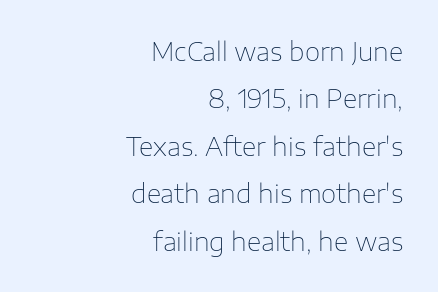
{"italic": "no", "bold": "no", "underline": "no", "align": "right", "line_spacing": "loose", "line_spacing_ratio": 1.9, "letter_spacing": "normal", "letter_spacing_em": 0.0, "glyph_px": 25}
